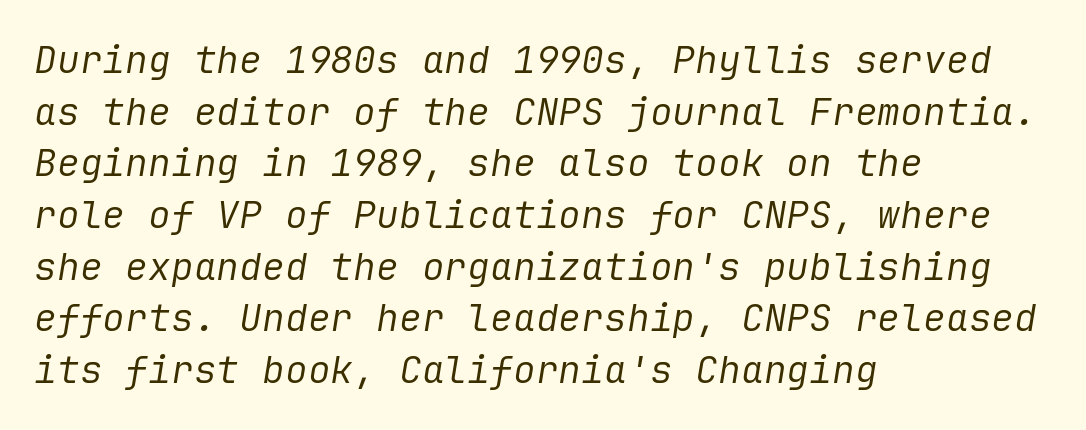
The face used here has a pronounced slope to its letters. Summary of vertical rhythm: regular, with standard interline spacing. Is the letter spacing exaggerated? No — it looks like the ordinary default. Think standard paragraph weight, or any step lighter than that. The gap between lines stays unmarked.
